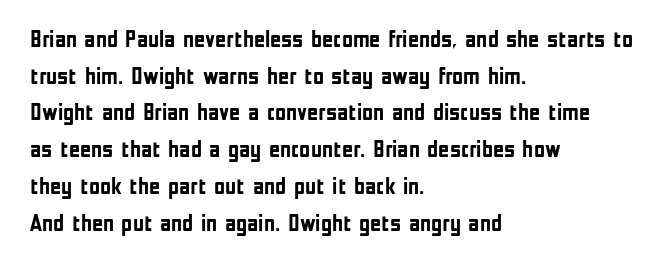
A typesetter would call this zero additional tracking. The letters stand upright; this is a roman face. Regular leading. The passage is arranged the way most books set body copy — flush left. Rule under the text: the space is simply empty. Strokes here are thick enough to call this a true bold.
